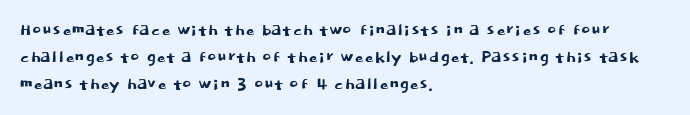
Is the block centered? No — it sits flush against the left margin. Beneath every word, the page is bare. What stands out about the letter spacing? Nothing — it is the standard amount. The lettering stays uniformly vertical, giving the passage a roman look.
